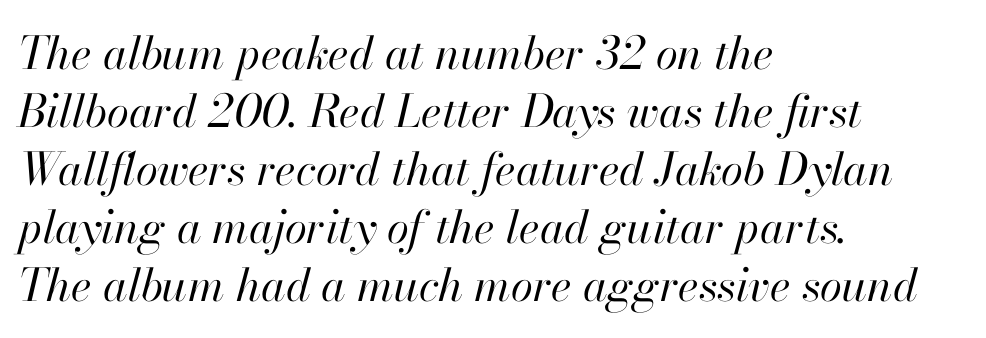
The image shows 45 px regular-weight type, italic (leaning right); set left-aligned, normal line spacing (1.29x), normal letter spacing, not underlined; high stroke contrast and a small x-height.
